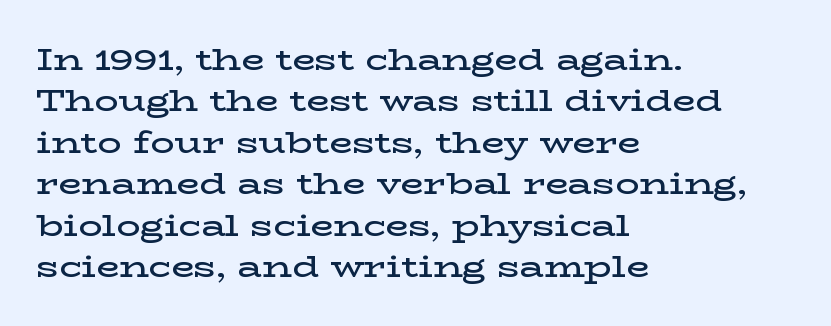
Q: Is the text bold? A: Semi-bold.
Q: Is the text italic (slanted)? A: No, it is upright.
Q: Is the typeface a serif or a sans-serif typeface? A: Serif.
Q: Is the text underlined? A: No.
Q: How is the paragraph aligned? A: Left-aligned.
Q: Is the spacing between letters normal or unusually wide? A: Normal.
Q: Is the spacing between lines tight, normal or loose? A: Normal.
Q: Width (condensed, normal, or wide)? A: Wide.
Q: Stroke contrast? A: Low.
Q: x-height? A: Medium.
Q: Monospaced? A: No.
